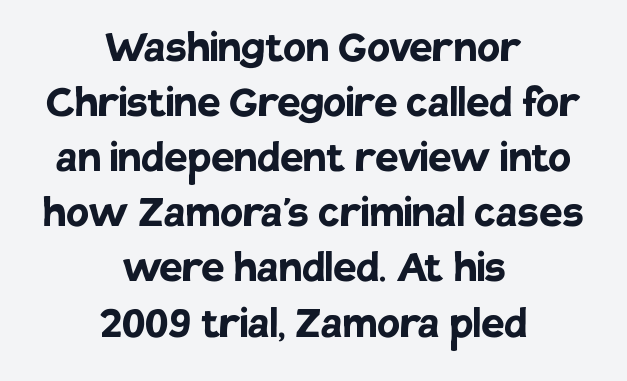
Bare-footed words on every line. The characters look thick and weighty, a clear bold. You could not count columns in this text — the font is proportionally spaced. Letter spacing: default. These lines are centered, leaving both edges ragged. This block would grow much taller if given ordinary leading; it's compressed now.
